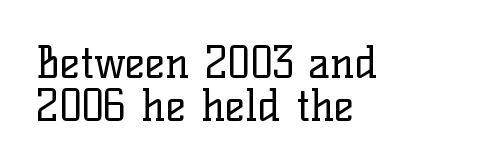
Q: Is the text bold? A: No.
Q: Is the text italic (slanted)? A: No, it is upright.
Q: Is the typeface a serif or a sans-serif typeface? A: Serif.
Q: Is the text underlined? A: No.
Q: How is the paragraph aligned? A: Left-aligned.
Q: Is the spacing between letters normal or unusually wide? A: Normal.
Q: Is the spacing between lines tight, normal or loose? A: Tight.
Q: Width (condensed, normal, or wide)? A: Normal.
Q: Stroke contrast? A: Low.
Q: x-height? A: Medium.
Q: Monospaced? A: No.
